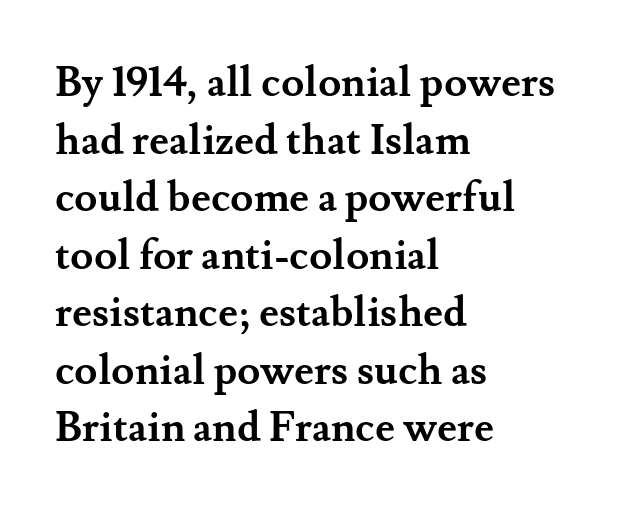
The image shows 42 px semibold serif type, upright; set left-aligned, normal line spacing (1.37x), normal letter spacing, not underlined; medium stroke contrast and a small x-height.
